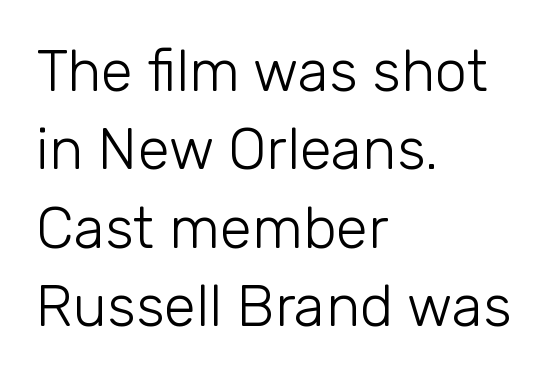
Spacing verdict: proportional, widths tailored to each character. Unbolded letterforms with no extra heft. The line texture is even and compact thanks to regular tracking. Each line starts at the same left margin while the right side varies.
